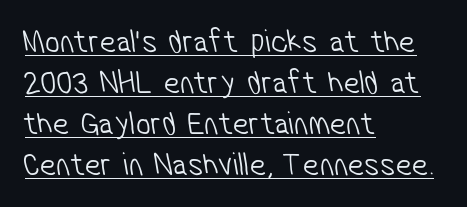
{"serif": "no", "bold": "no", "weight": "light", "width": "condensed", "stroke_contrast": "low", "x_height": "medium", "monospaced": "no", "underline": "yes", "align": "left", "line_spacing_ratio": 1.24, "letter_spacing": "normal", "letter_spacing_em": 0.0, "glyph_px": 33}
